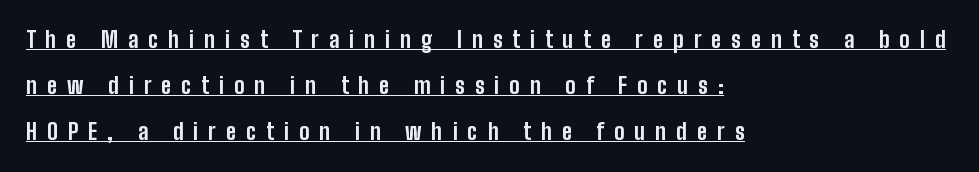
Chunky letters — that's bold for sure. Italic: no, the glyphs are upright roman. Here the glyphs are tracked loosely, breaking word shapes into spaced letters. The string is rendered with underlining switched on. Interline gaps are noticeably wide in this sample. The setting favours the left margin, as ordinary paragraphs usually do.
